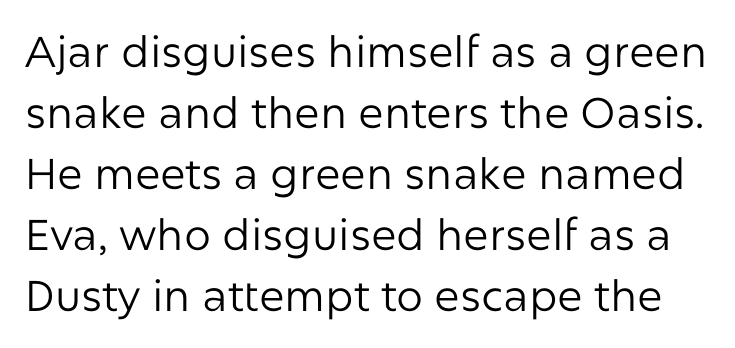
{"serif": "no", "italic": "no", "bold": "no", "weight": "regular", "width": "normal", "stroke_contrast": "low", "x_height": "medium", "monospaced": "no", "underline": "no", "line_spacing": "normal", "line_spacing_ratio": 1.42, "letter_spacing": "normal", "letter_spacing_em": 0.0, "glyph_px": 43}
